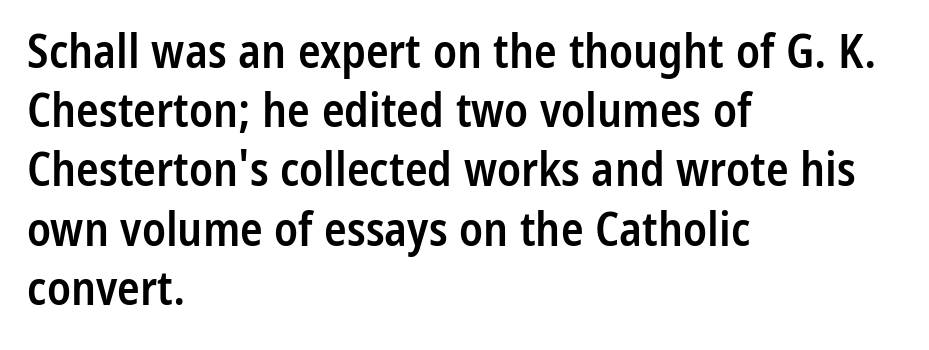
The image shows 47 px semibold, condensed sans-serif type, upright; set left-aligned, normal line spacing (1.26x), normal letter spacing, not underlined; low stroke contrast and a medium x-height.
